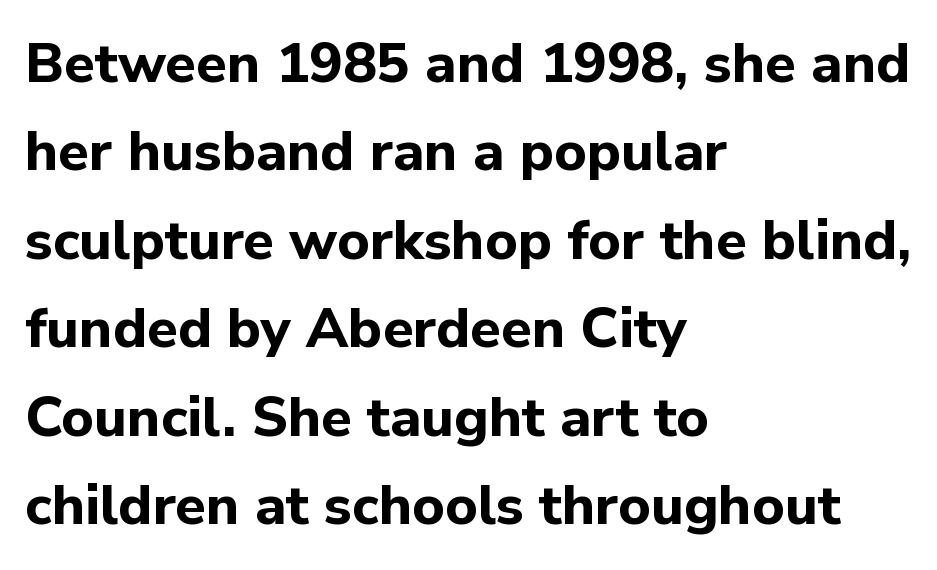
{"serif": "no", "italic": "no", "bold": "yes", "weight": "bold", "width": "normal", "stroke_contrast": "low", "x_height": "medium", "monospaced": "no", "underline": "no", "align": "left", "line_spacing": "normal", "line_spacing_ratio": 1.58, "letter_spacing": "normal", "letter_spacing_em": 0.0, "glyph_px": 56}
